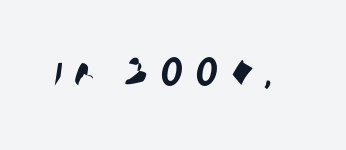
Q: Is the typeface a serif or a sans-serif typeface? A: Sans-serif.
Q: Is the text underlined? A: No.
Q: Is the spacing between letters normal or unusually wide? A: Unusually wide.
Q: Width (condensed, normal, or wide)? A: Condensed.
Q: Stroke contrast? A: Low.
Q: x-height? A: Large.
Q: Monospaced? A: No.
